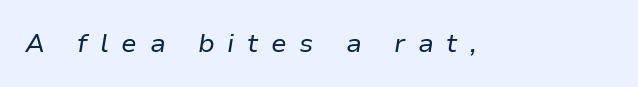
The image shows 26 px text type, italic (leaning right); set unusually wide letter spacing (+0.48 em), not underlined.
